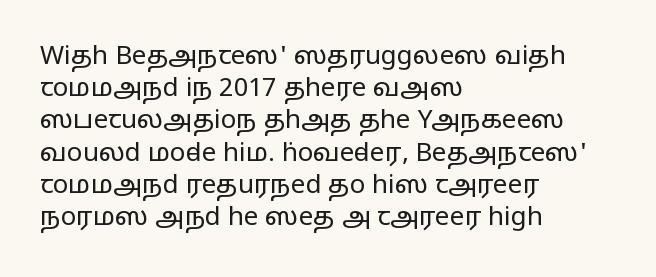
No letter is thick-stroked: the sample isn't bold. The lettering stays uniformly vertical, giving the passage a roman look. This sample uses plain, unmodified letter spacing. These lines stack with their left ends in a neat column. The gap between lines stays unmarked.
